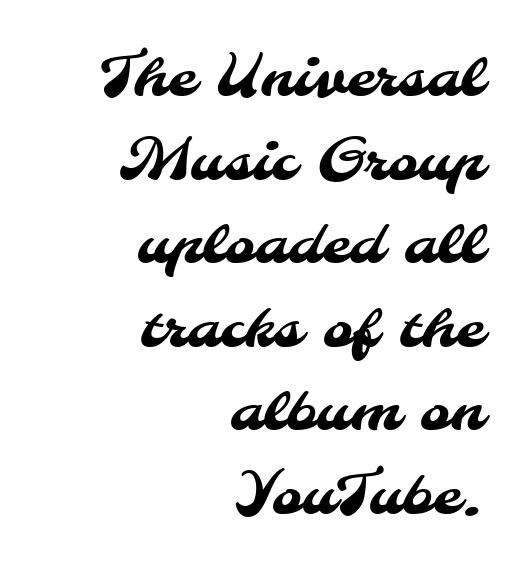
The image shows 58 px sans-serif type; set right-aligned, normal line spacing (1.44x), normal letter spacing, not underlined; medium stroke contrast and a small x-height.
